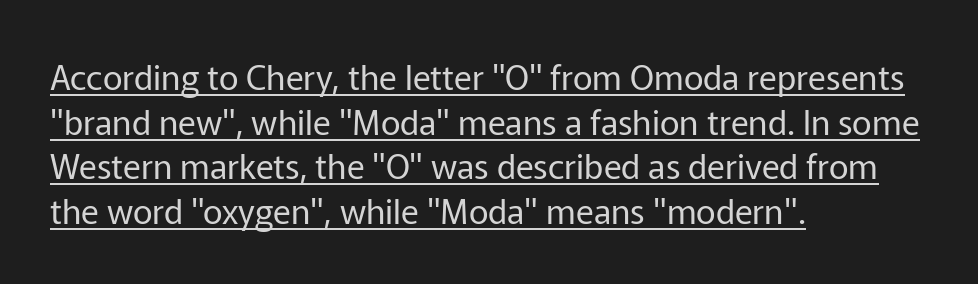
{"serif": "no", "italic": "no", "bold": "no", "weight": "regular", "width": "normal", "stroke_contrast": "low", "x_height": "medium", "monospaced": "no", "underline": "yes", "align": "left", "line_spacing": "normal", "line_spacing_ratio": 1.31, "letter_spacing": "normal", "letter_spacing_em": 0.0, "glyph_px": 34}
